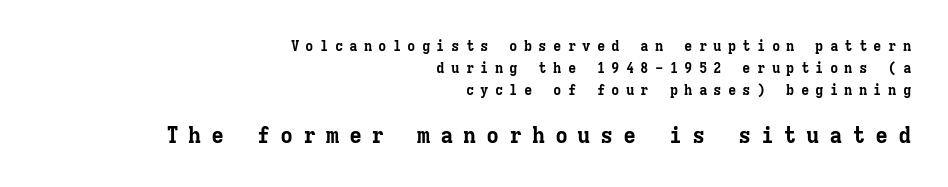
{"italic": "no", "bold": "yes", "underline": "no", "align": "right", "line_spacing": "normal", "line_spacing_ratio": 1.58, "letter_spacing": "wide", "letter_spacing_em": 0.44, "larger_block": "second", "size_ratio": 1.57, "glyph_px": 22}
